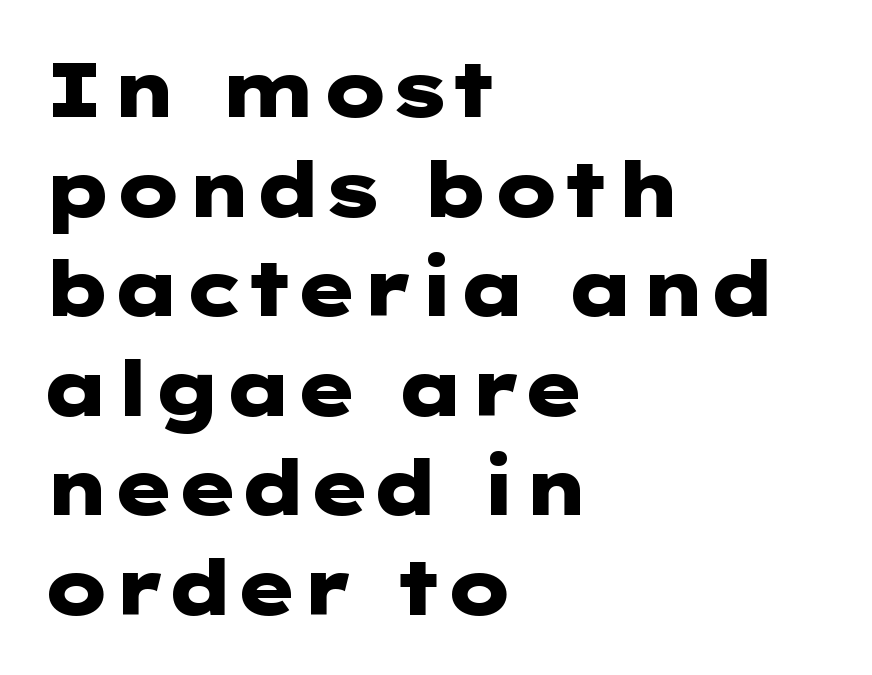
{"serif": "no", "italic": "no", "bold": "yes", "weight": "heavy", "width": "wide", "stroke_contrast": "low", "x_height": "medium", "underline": "no", "align": "left", "line_spacing": "normal", "line_spacing_ratio": 1.31, "letter_spacing": "normal", "letter_spacing_em": 0.0, "glyph_px": 76}
